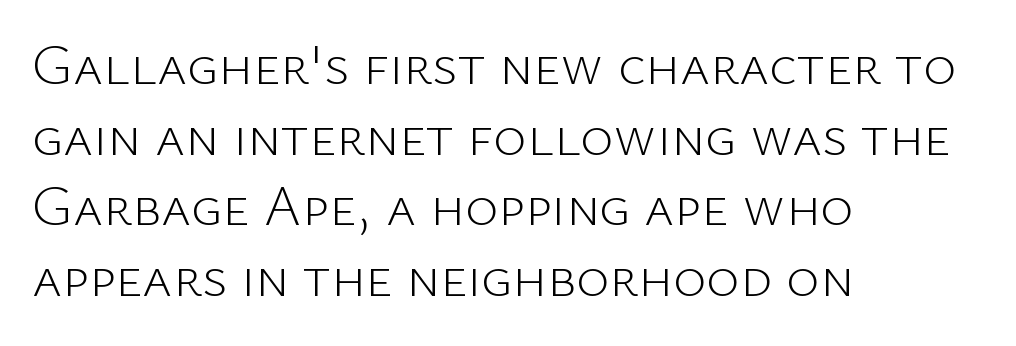
Q: Is the text bold? A: No.
Q: Is the text italic (slanted)? A: No, it is upright.
Q: Is the typeface a serif or a sans-serif typeface? A: Sans-serif.
Q: Is the text underlined? A: No.
Q: How is the paragraph aligned? A: Left-aligned.
Q: Is the spacing between letters normal or unusually wide? A: Normal.
Q: Width (condensed, normal, or wide)? A: Normal.
Q: Stroke contrast? A: Low.
Q: x-height? A: Medium.
Q: Monospaced? A: No.
